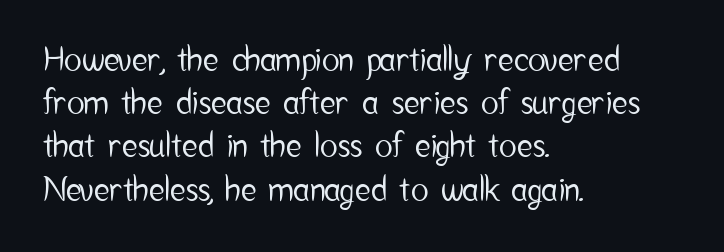
Style check: upright. Students, observe: this is what conventionally led text looks like. Varying glyph widths throughout — classic text-font behaviour. A classic flush-left, rag-right setting is used for this passage. Underline: absent. Glyph-to-glyph distance matches everyday printed text.
